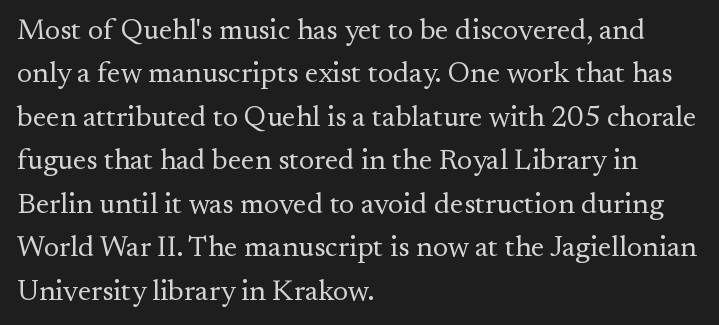
Q: Is the text bold? A: No.
Q: Is the text italic (slanted)? A: No, it is upright.
Q: Is the typeface a serif or a sans-serif typeface? A: Serif.
Q: Is the text underlined? A: No.
Q: How is the paragraph aligned? A: Left-aligned.
Q: Is the spacing between letters normal or unusually wide? A: Normal.
Q: Is the spacing between lines tight, normal or loose? A: Normal.
Q: Width (condensed, normal, or wide)? A: Normal.
Q: Stroke contrast? A: Medium.
Q: x-height? A: Small.
Q: Monospaced? A: No.
